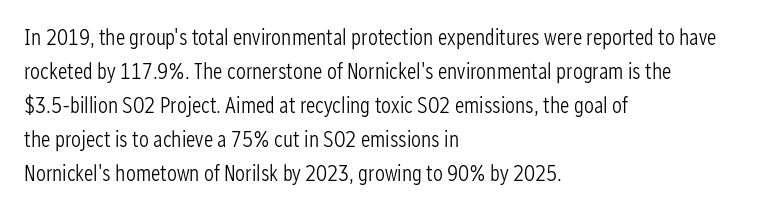
The image shows 22 px text type, upright; set left-aligned, normal line spacing (1.55x), normal letter spacing, not underlined.
